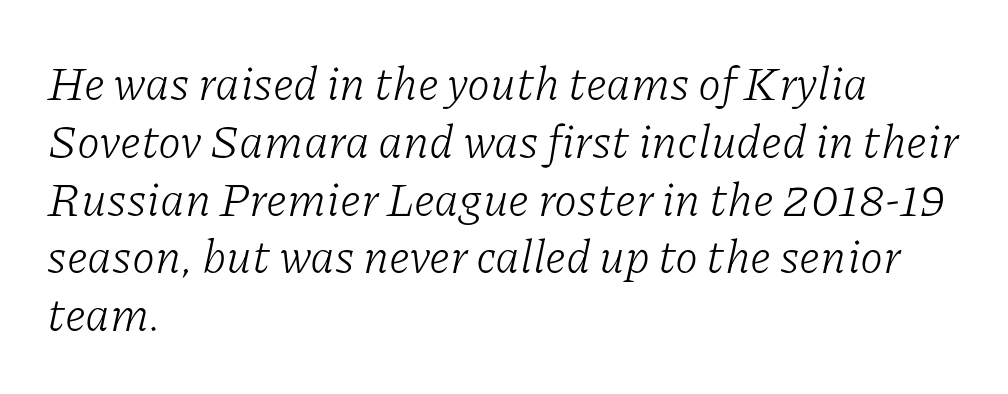
{"serif": "yes", "italic": "yes", "lean": "right", "slant_degrees": 11, "bold": "no", "weight": "light", "width": "normal", "stroke_contrast": "low", "x_height": "medium", "monospaced": "no", "underline": "no", "align": "left", "line_spacing_ratio": 1.23, "letter_spacing": "normal", "letter_spacing_em": 0.0, "glyph_px": 47}
